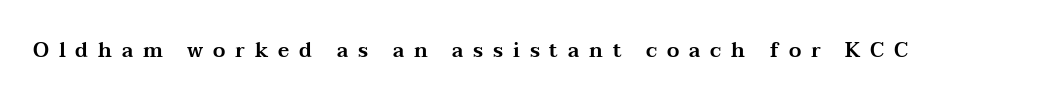
Q: Is the text italic (slanted)? A: No, it is upright.
Q: Is the text underlined? A: No.
Q: Is the spacing between letters normal or unusually wide? A: Unusually wide.
